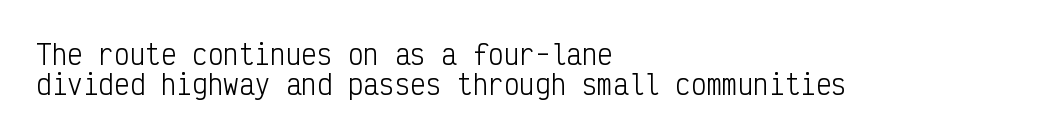
The image shows 26 px text type, upright; set left-aligned, tight line spacing (1.14x), normal letter spacing, not underlined.
